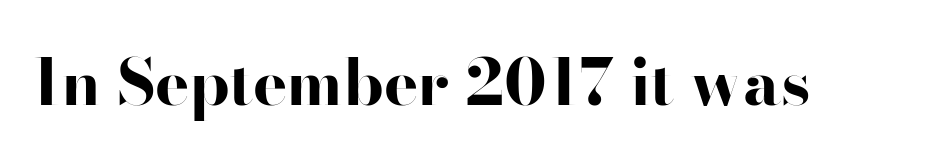
Typographically, this falls in the sans-serif category. Varying glyph widths throughout — classic text-font behaviour. Tracking value appears to be zero — textbook default spacing. The typography opts for an upright posture over an oblique one. The face used here has the dense, thick strokes of a bold. Just letters on the line, the space beneath them empty.
